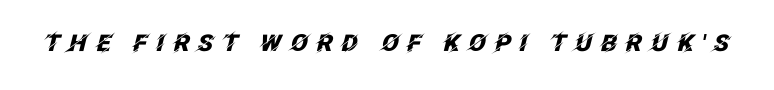
The image shows 23 px bold type, italic (leaning right); set unusually wide letter spacing (+0.35 em), not underlined.
